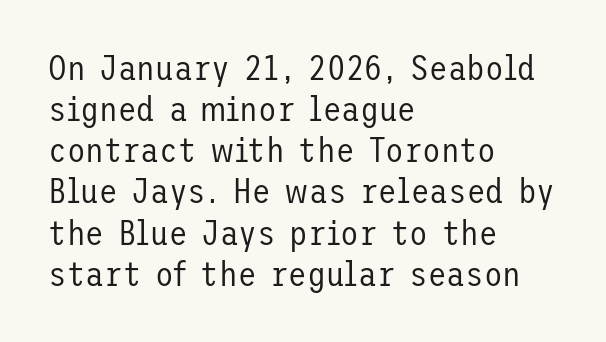
Q: Is the text bold? A: No.
Q: Is the text italic (slanted)? A: No, it is upright.
Q: Is the typeface a serif or a sans-serif typeface? A: Sans-serif.
Q: Is the text underlined? A: No.
Q: How is the paragraph aligned? A: Left-aligned.
Q: Is the spacing between letters normal or unusually wide? A: Normal.
Q: Width (condensed, normal, or wide)? A: Normal.
Q: Stroke contrast? A: Low.
Q: x-height? A: Medium.
